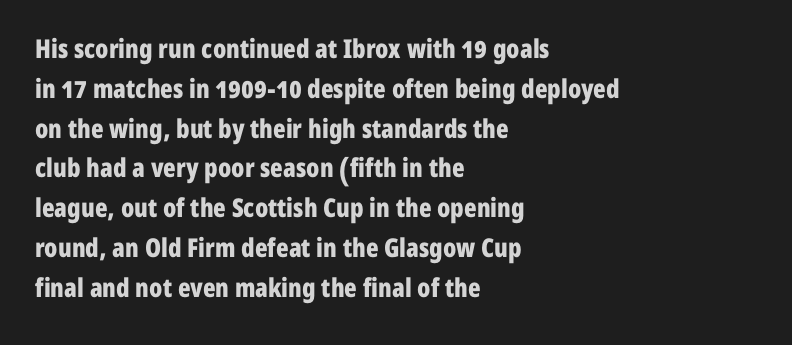
Q: Is the text bold? A: Yes.
Q: Is the text italic (slanted)? A: No, it is upright.
Q: Is the text underlined? A: No.
Q: How is the paragraph aligned? A: Left-aligned.
Q: Is the spacing between letters normal or unusually wide? A: Normal.
Q: Is the spacing between lines tight, normal or loose? A: Normal.
